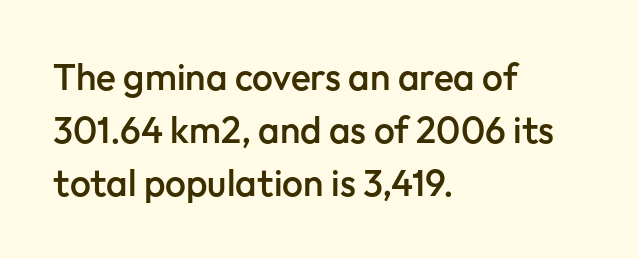
The image shows 37 px semibold sans-serif type, upright; set left-aligned, normal line spacing (1.43x), normal letter spacing, not underlined; low stroke contrast and a medium x-height.
